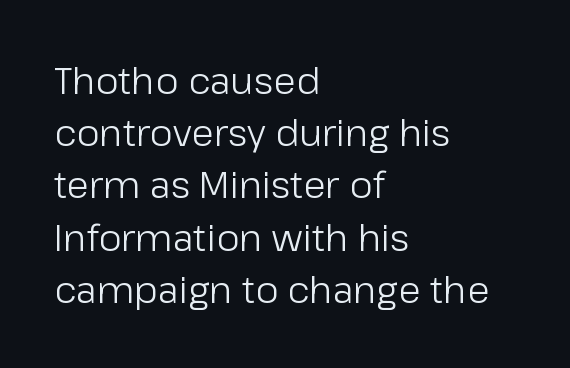
{"serif": "no", "italic": "no", "bold": "no", "weight": "light", "width": "normal", "stroke_contrast": "low", "x_height": "medium", "monospaced": "no", "underline": "no", "align": "left", "line_spacing": "normal", "line_spacing_ratio": 1.41, "letter_spacing": "normal", "letter_spacing_em": 0.0, "glyph_px": 37}
